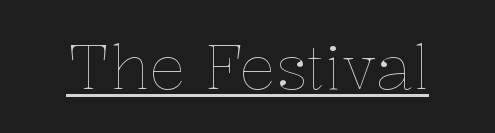
Observe the ordinary spacing: letters are neighbours, not strangers. Rendered with straight, roman letterforms. The face used here appears with an underline applied. These lines are rendered in a variable-pitch font.
